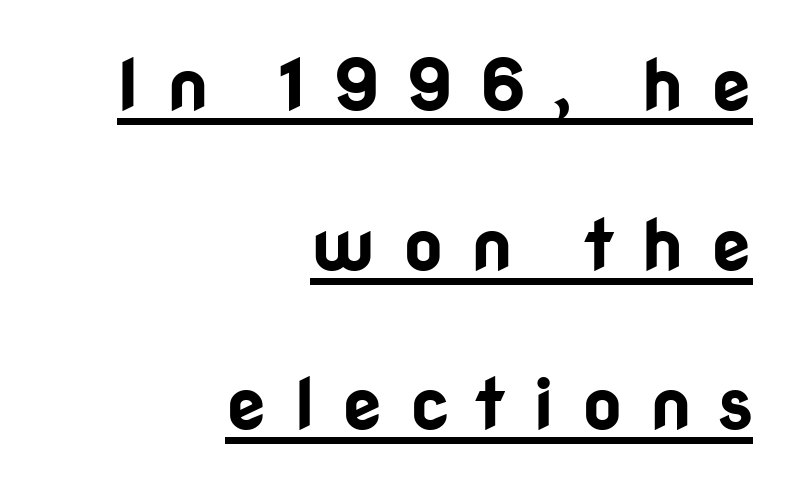
Somebody hit Ctrl+U on this one — the words are underlined. Substantial extra tracking has been applied to these lines. Are there feet on the stems? There aren't — it's a sans. Tall strokes in this sample are plumb rather than angled.
